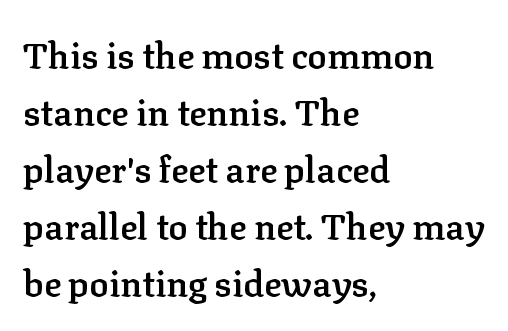
Proportional: the letters do not fall into vertical columns. The letterforms sit shoulder to shoulder at normal distance. The typesetter chose a ragged-right arrangement here. Summary of vertical rhythm: regular, with standard interline spacing.
